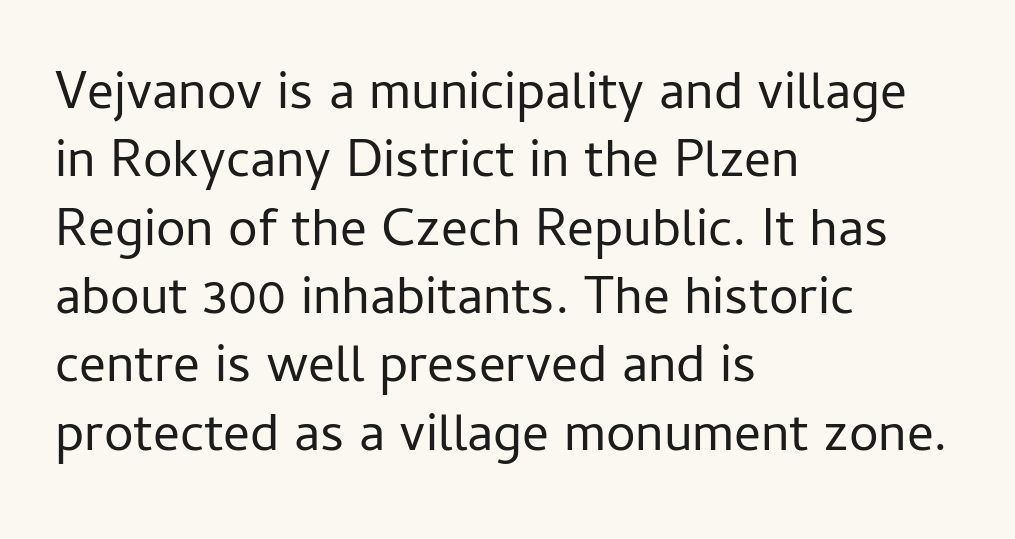
{"serif": "no", "italic": "no", "bold": "no", "weight": "regular", "width": "normal", "stroke_contrast": "low", "x_height": "medium", "monospaced": "no", "underline": "no", "align": "left", "line_spacing": "normal", "line_spacing_ratio": 1.29, "letter_spacing": "normal", "letter_spacing_em": 0.0, "glyph_px": 53}
